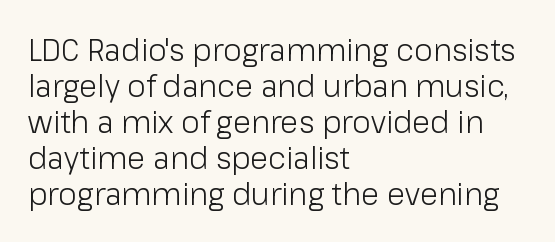
Q: Is the text bold? A: No.
Q: Is the text italic (slanted)? A: No, it is upright.
Q: Is the typeface a serif or a sans-serif typeface? A: Sans-serif.
Q: Is the text underlined? A: No.
Q: How is the paragraph aligned? A: Left-aligned.
Q: Is the spacing between letters normal or unusually wide? A: Normal.
Q: Width (condensed, normal, or wide)? A: Normal.
Q: Stroke contrast? A: Low.
Q: x-height? A: Medium.
Q: Monospaced? A: No.
